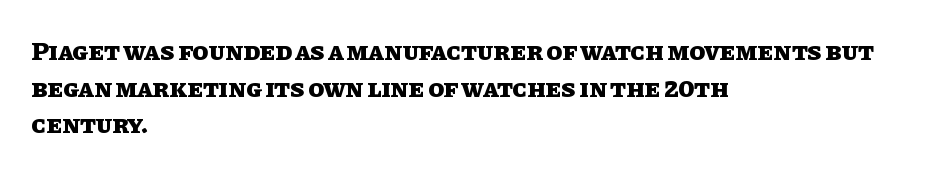
{"italic": "no", "bold": "yes", "underline": "no", "align": "left", "line_spacing": "normal", "line_spacing_ratio": 1.41, "letter_spacing": "normal", "letter_spacing_em": 0.0, "glyph_px": 26}
